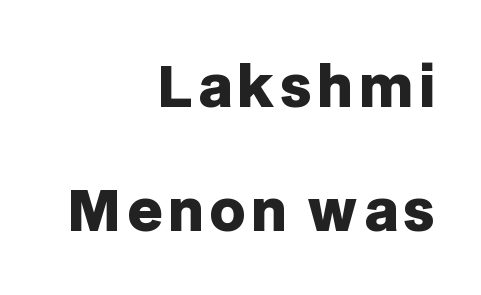
Q: Is the text bold? A: Yes.
Q: Is the text italic (slanted)? A: No, it is upright.
Q: Is the typeface a serif or a sans-serif typeface? A: Sans-serif.
Q: Is the text underlined? A: No.
Q: How is the paragraph aligned? A: Right-aligned.
Q: Is the spacing between lines tight, normal or loose? A: Loose.
Q: Width (condensed, normal, or wide)? A: Normal.
Q: Stroke contrast? A: Low.
Q: x-height? A: Large.
Q: Monospaced? A: No.
